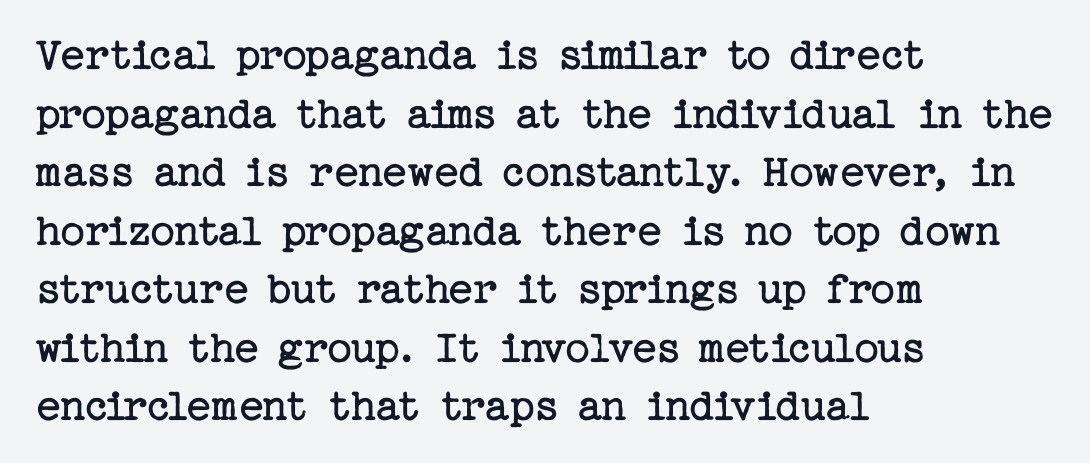
{"serif": "yes", "italic": "no", "bold": "no", "weight": "regular", "width": "normal", "stroke_contrast": "low", "x_height": "medium", "underline": "no", "align": "left", "line_spacing_ratio": 1.22, "letter_spacing": "normal", "letter_spacing_em": 0.0, "glyph_px": 48}
